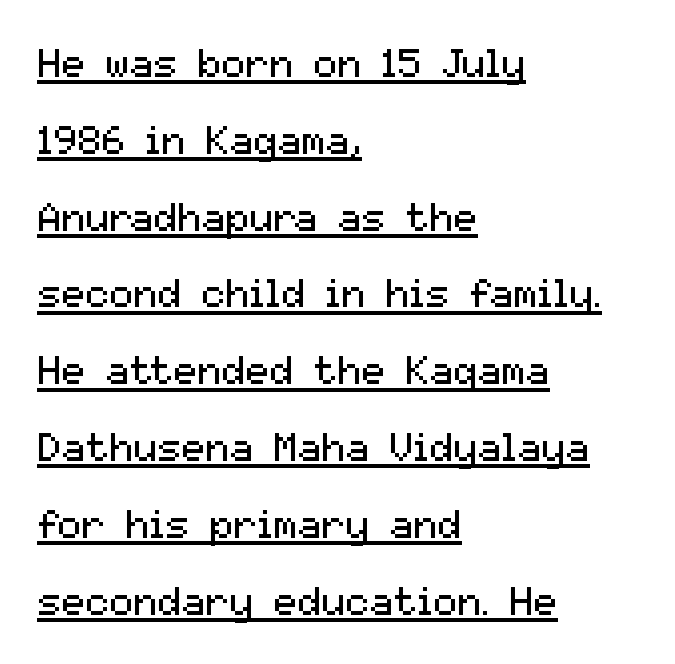
{"serif": "no", "italic": "no", "bold": "no", "weight": "regular", "width": "normal", "stroke_contrast": "medium", "x_height": "medium", "monospaced": "no", "underline": "yes", "align": "left", "line_spacing": "loose", "line_spacing_ratio": 1.92, "letter_spacing": "normal", "letter_spacing_em": 0.0, "glyph_px": 40}
